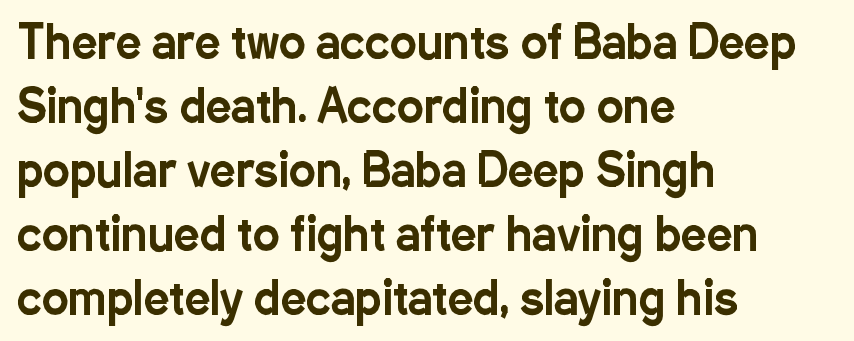
Q: Is the text italic (slanted)? A: No, it is upright.
Q: Is the typeface a serif or a sans-serif typeface? A: Sans-serif.
Q: Is the text underlined? A: No.
Q: How is the paragraph aligned? A: Left-aligned.
Q: Is the spacing between letters normal or unusually wide? A: Normal.
Q: Is the spacing between lines tight, normal or loose? A: Normal.
Q: Width (condensed, normal, or wide)? A: Condensed.
Q: Stroke contrast? A: Low.
Q: x-height? A: Medium.
Q: Monospaced? A: No.
